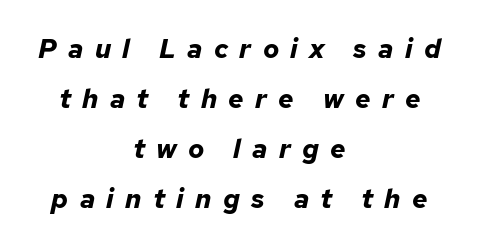
Q: Is the text bold? A: Yes.
Q: Is the text italic (slanted)? A: Yes, it leans right by about 12 degrees.
Q: Is the text underlined? A: No.
Q: How is the paragraph aligned? A: Centered.
Q: Is the spacing between letters normal or unusually wide? A: Unusually wide.
